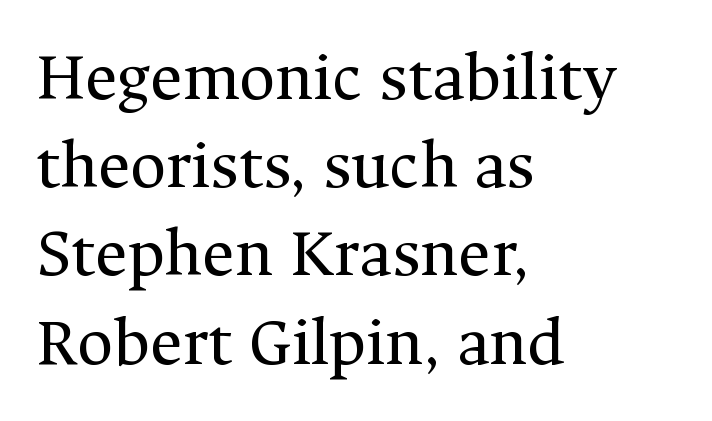
{"serif": "yes", "italic": "no", "bold": "no", "weight": "regular", "width": "normal", "stroke_contrast": "medium", "x_height": "medium", "monospaced": "no", "underline": "no", "align": "left", "line_spacing": "normal", "line_spacing_ratio": 1.26, "letter_spacing": "normal", "letter_spacing_em": 0.0, "glyph_px": 70}
